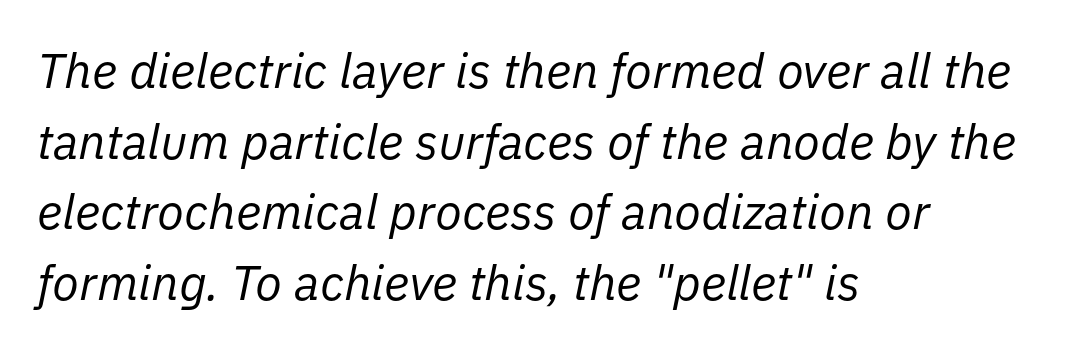
Unbolded letterforms with no extra heft. Looking at the ascenders, they clearly lean. In terms of letterspacing, this is plain default setting. One-word summary of the alignment: left. Summary of vertical rhythm: regular, with standard interline spacing.
